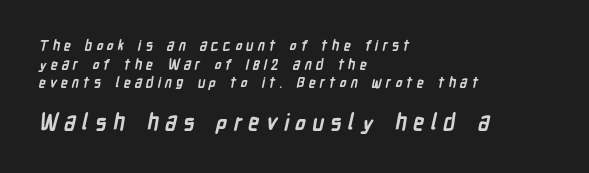
Strong, thick strokes mark this as bold type. Whoever set this chose a conventional vertical rhythm. The typesetter chose a ragged-right arrangement here. The emphasis by scale lands on block number two, below.
